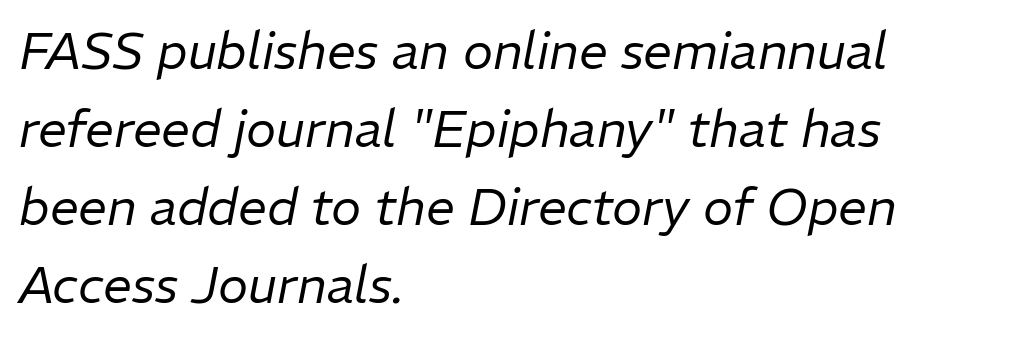
The image shows 51 px regular-weight type, italic (leaning right); set left-aligned, normal line spacing (1.53x), normal letter spacing, not underlined; low stroke contrast and a medium x-height.
